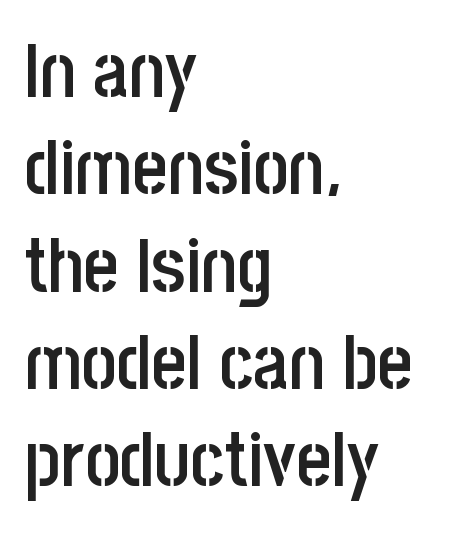
This sample uses an upright cut, with every glyph sitting square on the baseline. Check the space under the baseline: it is left empty. Look at the stroke-to-counter ratio: somewhat heavy, a semibold. Here the glyphs are tracked normally, forming tight word shapes.
